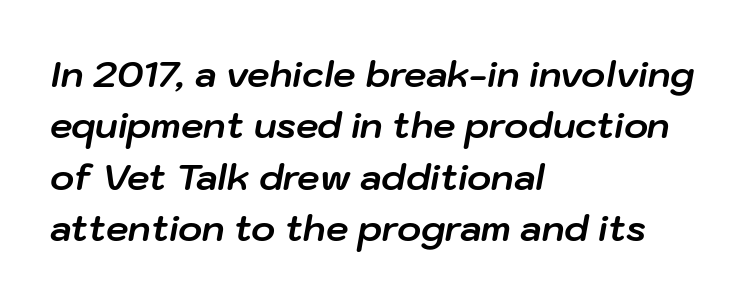
The image shows 36 px bold type, italic (leaning right); set left-aligned, normal line spacing (1.43x), normal letter spacing, not underlined; low stroke contrast and a medium x-height.
